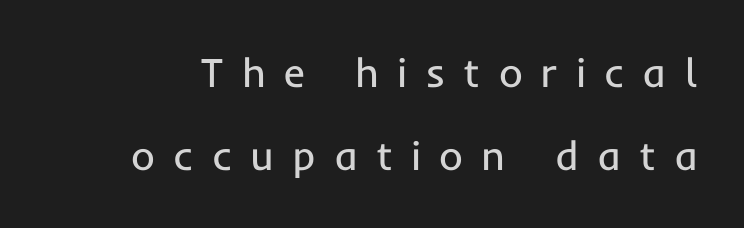
The face looks like a standard text weight, possibly lighter. Summary of vertical rhythm: relaxed, with wide interline spacing. The passage shown is not underscored anywhere. Stroke terminals: plain, sans-serif. In terms of posture, this sample is upright. A typesetter would call this heavily tracked-out type.
